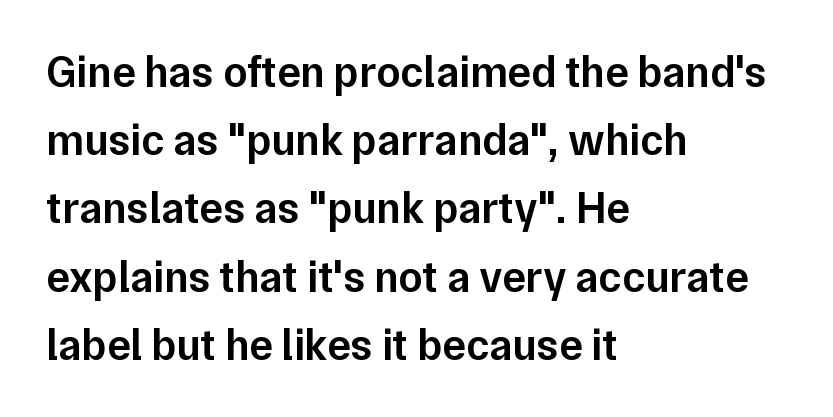
Check where the strokes stop: nothing finishes them off — pure sans. The face used here is proportionally spaced, like ordinary book or web type. Each glyph is drawn with semibold strokes, heavier than normal yet not fully bold. Nobody drew a line under any word here.
